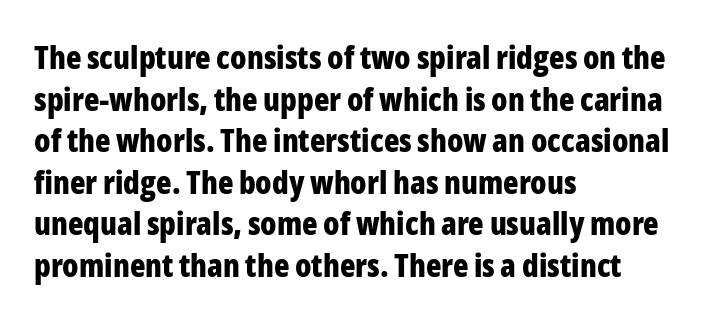
The image shows 32 px bold, condensed sans-serif type, upright; set left-aligned, normal line spacing (1.3x), normal letter spacing, not underlined; low stroke contrast and a medium x-height.
